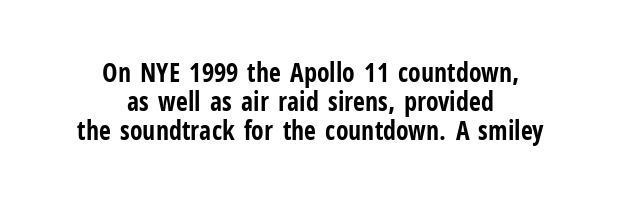
{"italic": "no", "bold": "yes", "underline": "no", "align": "center", "line_spacing": "tight", "line_spacing_ratio": 1.11, "letter_spacing": "normal", "letter_spacing_em": 0.0, "glyph_px": 26}
